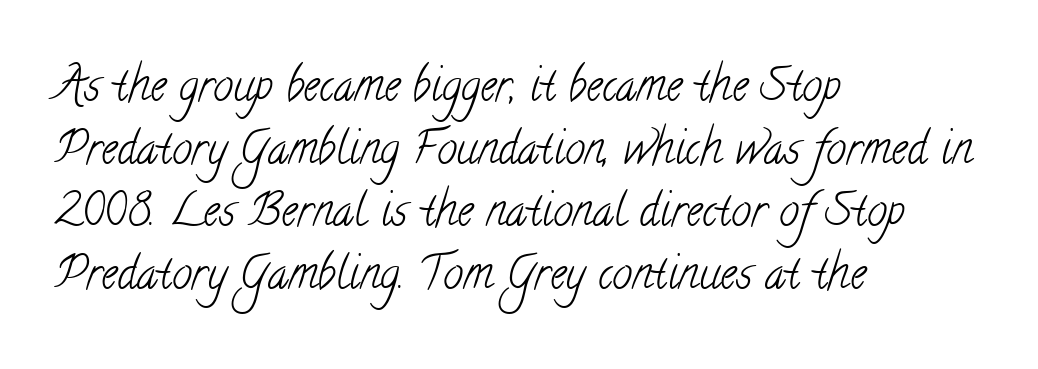
Q: Is the text bold? A: No.
Q: Is the typeface a serif or a sans-serif typeface? A: Serif.
Q: Is the text underlined? A: No.
Q: How is the paragraph aligned? A: Left-aligned.
Q: Is the spacing between letters normal or unusually wide? A: Normal.
Q: Is the spacing between lines tight, normal or loose? A: Normal.
Q: Width (condensed, normal, or wide)? A: Condensed.
Q: Stroke contrast? A: Low.
Q: x-height? A: Small.
Q: Monospaced? A: No.
